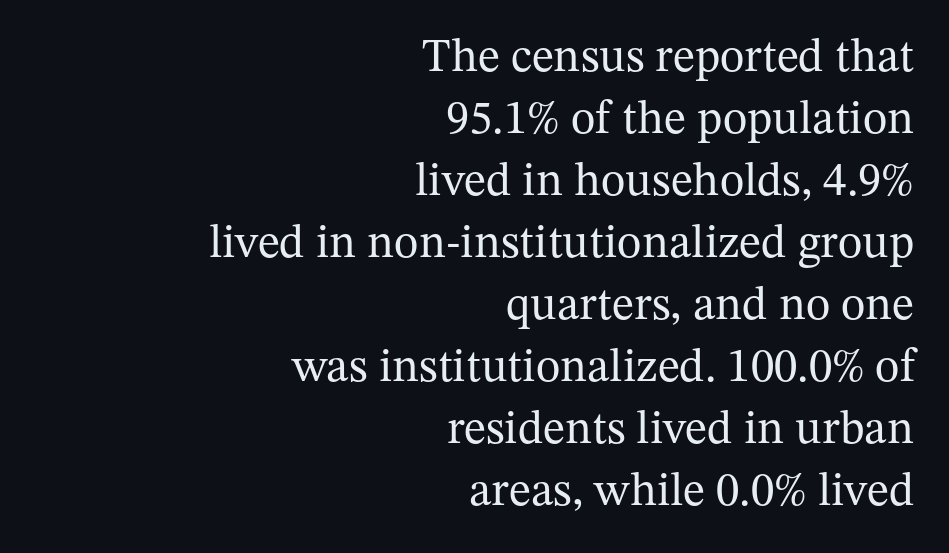
The image shows 47 px regular-weight serif type, upright; set right-aligned, normal line spacing (1.32x), normal letter spacing, not underlined; medium stroke contrast and a medium x-height.
